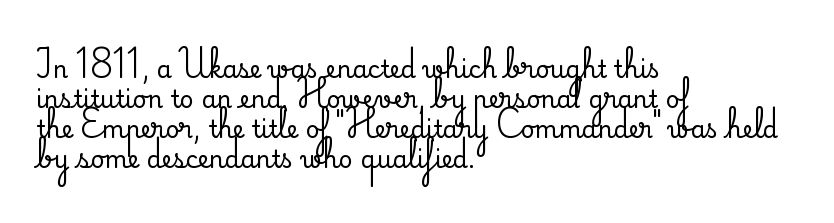
The image shows 24 px text type, upright; set left-aligned, normal line spacing (1.25x), normal letter spacing, not underlined.
